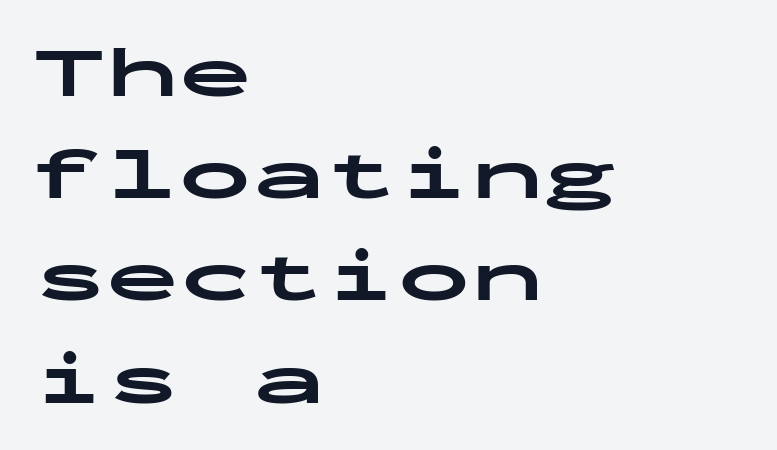
Q: Is the text bold? A: Yes.
Q: Is the text italic (slanted)? A: No, it is upright.
Q: Is the typeface a serif or a sans-serif typeface? A: Sans-serif.
Q: Is the text underlined? A: No.
Q: How is the paragraph aligned? A: Left-aligned.
Q: Is the spacing between letters normal or unusually wide? A: Normal.
Q: Is the spacing between lines tight, normal or loose? A: Normal.
Q: Width (condensed, normal, or wide)? A: Wide.
Q: Stroke contrast? A: Low.
Q: x-height? A: Medium.
Q: Monospaced? A: Yes.
